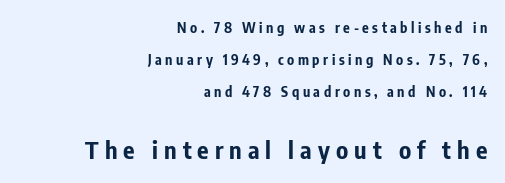
The ragged edge is on the left, which tells us the setting is flush right. This sample uses expanded letter spacing, leaving extra air between glyphs. Whoever set this chose breathing room over compactness in the vertical rhythm. The passage shown is emphatically bold. Underline: absent. Caption: upper text group reduced, lower text group enlarged.
